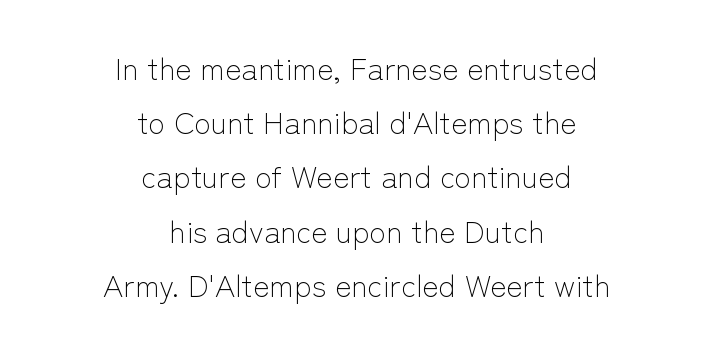
Anything drawn beneath the words? Only blank space. Proportional: the letters do not fall into vertical columns. A sans-serif font was chosen for this passage. The letters look calm and open, with moderate or lighter stems. A centered setting, common on invitations and titles, is used for this passage.
